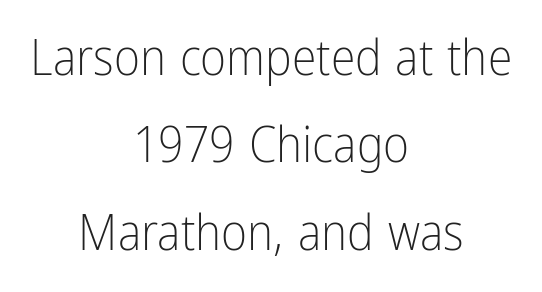
Q: Is the text bold? A: No.
Q: Is the text italic (slanted)? A: No, it is upright.
Q: Is the typeface a serif or a sans-serif typeface? A: Sans-serif.
Q: Is the text underlined? A: No.
Q: How is the paragraph aligned? A: Centered.
Q: Is the spacing between letters normal or unusually wide? A: Normal.
Q: Width (condensed, normal, or wide)? A: Condensed.
Q: Stroke contrast? A: Low.
Q: x-height? A: Medium.
Q: Monospaced? A: No.
